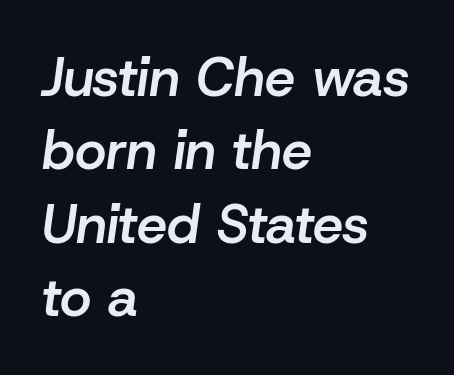
{"italic": "yes", "lean": "right", "slant_degrees": 8, "bold": "semi", "weight": "semibold", "width": "normal", "stroke_contrast": "low", "x_height": "medium", "monospaced": "no", "underline": "no", "align": "left", "line_spacing": "normal", "line_spacing_ratio": 1.36, "letter_spacing": "normal", "letter_spacing_em": 0.0, "glyph_px": 54}
